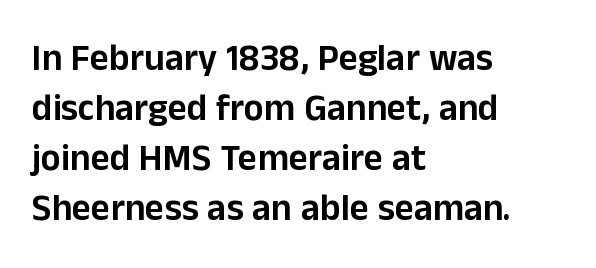
{"serif": "no", "italic": "no", "width": "normal", "stroke_contrast": "low", "x_height": "medium", "monospaced": "no", "underline": "no", "align": "left", "line_spacing": "normal", "line_spacing_ratio": 1.35, "letter_spacing": "normal", "letter_spacing_em": 0.0, "glyph_px": 37}
